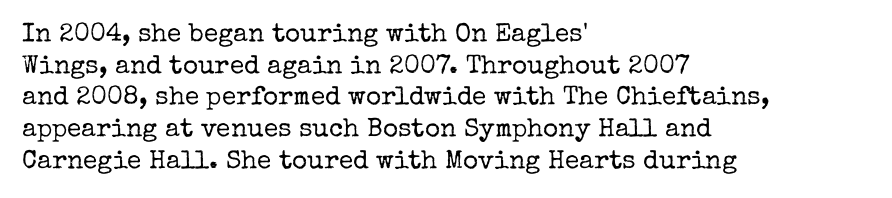
{"italic": "no", "bold": "no", "underline": "no", "align": "left", "line_spacing_ratio": 1.22, "letter_spacing": "normal", "letter_spacing_em": 0.0, "glyph_px": 26}
